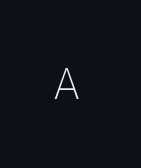
Q: Is the text bold? A: No.
Q: Is the text italic (slanted)? A: No, it is upright.
Q: Is the typeface a serif or a sans-serif typeface? A: Sans-serif.
Q: Is the text underlined? A: No.
Q: Is the spacing between letters normal or unusually wide? A: Unusually wide.
Q: Width (condensed, normal, or wide)? A: Condensed.
Q: Stroke contrast? A: Low.
Q: x-height? A: Medium.
Q: Monospaced? A: No.
